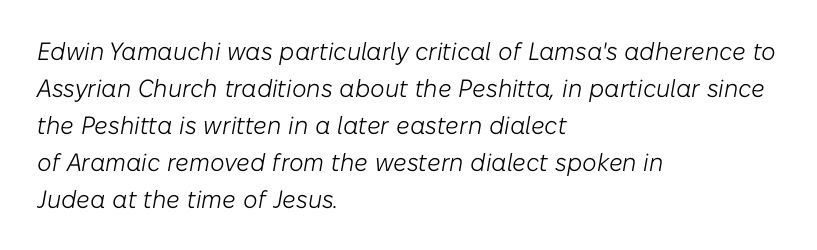
The designer left line spacing at the default. Weight class: somewhere from thin through regular. These lines are set flush left with a ragged right edge. Caption: standard tracking, unaltered. Emphasis-style slanted type is in use. The space beneath each line is pristine and unruled.
